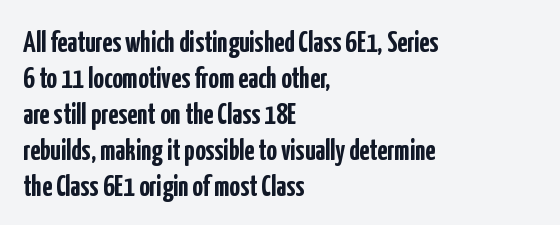
The image shows 29 px semibold, condensed sans-serif type, upright; set left-aligned, line spacing 1.24x, normal letter spacing, not underlined; low stroke contrast and a medium x-height.
